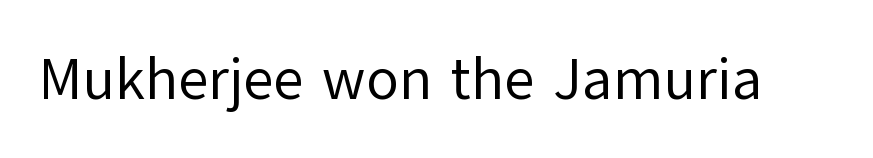
Q: Is the text bold? A: No.
Q: Is the text italic (slanted)? A: No, it is upright.
Q: Is the typeface a serif or a sans-serif typeface? A: Sans-serif.
Q: Is the text underlined? A: No.
Q: Is the spacing between letters normal or unusually wide? A: Normal.
Q: Width (condensed, normal, or wide)? A: Normal.
Q: Stroke contrast? A: Low.
Q: x-height? A: Medium.
Q: Monospaced? A: No.
